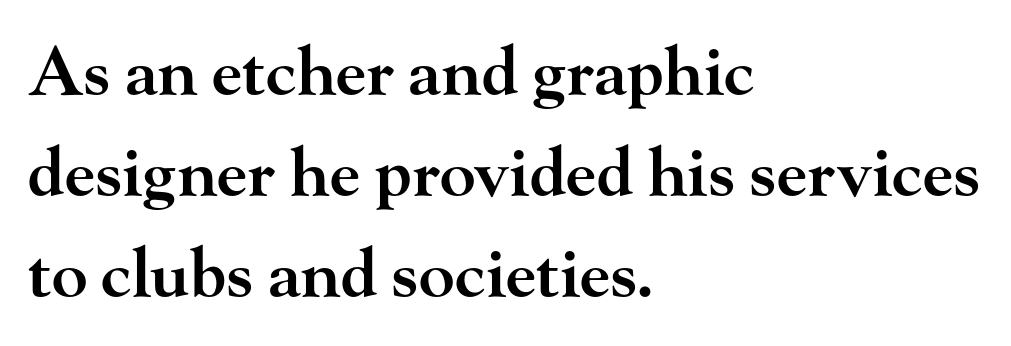
Q: Is the text bold? A: Semi-bold.
Q: Is the text italic (slanted)? A: No, it is upright.
Q: Is the typeface a serif or a sans-serif typeface? A: Serif.
Q: Is the text underlined? A: No.
Q: How is the paragraph aligned? A: Left-aligned.
Q: Is the spacing between letters normal or unusually wide? A: Normal.
Q: Is the spacing between lines tight, normal or loose? A: Normal.
Q: Width (condensed, normal, or wide)? A: Wide.
Q: Stroke contrast? A: High.
Q: x-height? A: Small.
Q: Monospaced? A: No.
